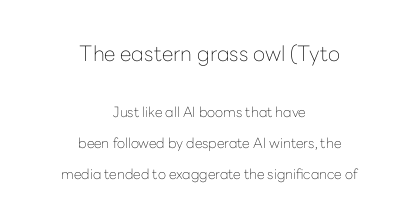
Q: Is the text bold? A: No.
Q: Is the text italic (slanted)? A: No, it is upright.
Q: Is the text underlined? A: No.
Q: How is the paragraph aligned? A: Centered.
Q: Is the spacing between letters normal or unusually wide? A: Normal.
Q: Is the spacing between lines tight, normal or loose? A: Loose.
Q: Which block of text is set in a larger size, the first (top) or the second (bottom)? A: The first (top) one.
